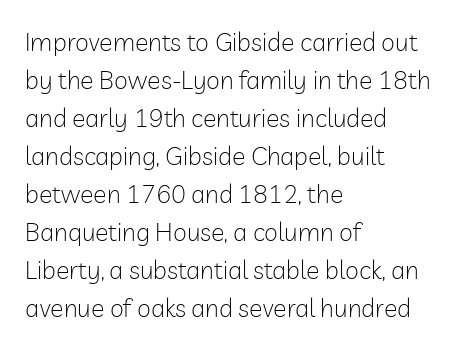
{"italic": "no", "bold": "no", "underline": "no", "align": "left", "line_spacing": "normal", "line_spacing_ratio": 1.52, "letter_spacing": "normal", "letter_spacing_em": 0.0, "glyph_px": 25}
